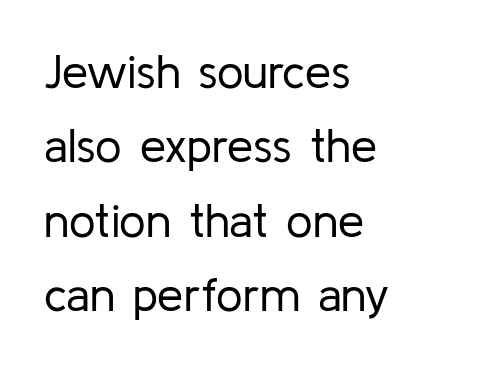
The image shows 47 px regular-weight sans-serif type, upright; set left-aligned, normal line spacing (1.58x), normal letter spacing, not underlined; low stroke contrast and a medium x-height.
